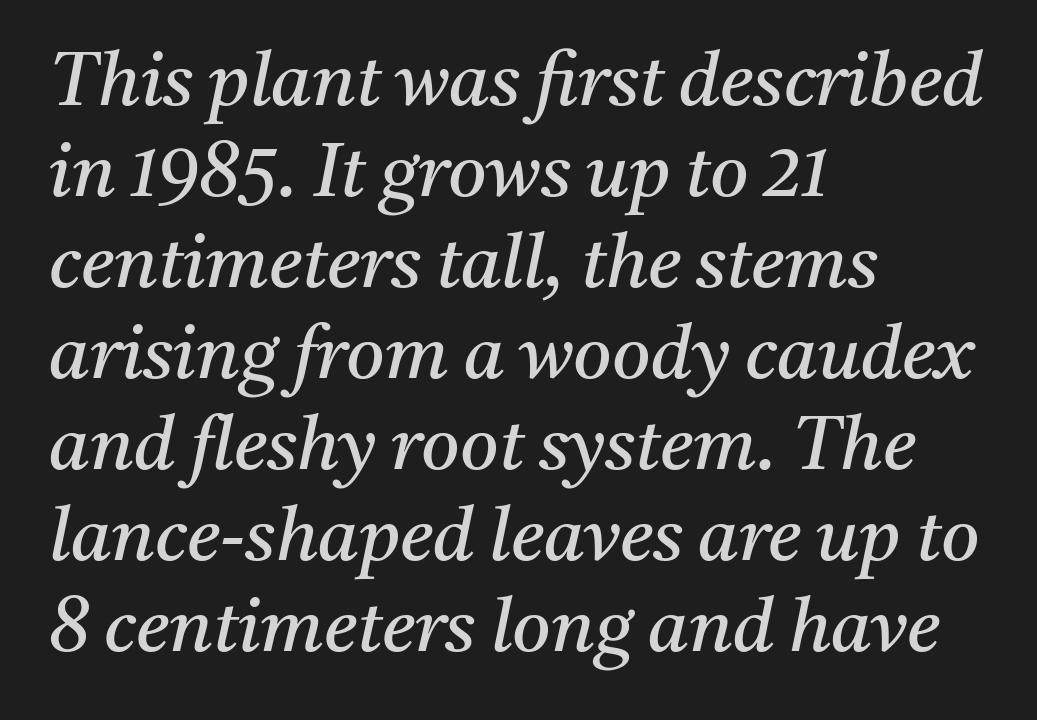
{"serif": "yes", "italic": "yes", "lean": "right", "slant_degrees": 11, "bold": "no", "weight": "regular", "width": "normal", "stroke_contrast": "medium", "x_height": "medium", "monospaced": "no", "underline": "no", "align": "left", "line_spacing_ratio": 1.23, "letter_spacing": "normal", "letter_spacing_em": 0.0, "glyph_px": 74}
